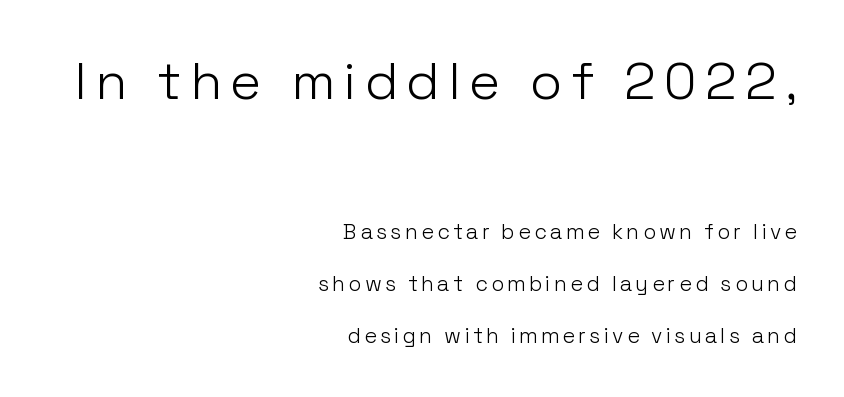
Q: Is the text bold? A: No.
Q: Is the text italic (slanted)? A: No, it is upright.
Q: Is the typeface a serif or a sans-serif typeface? A: Sans-serif.
Q: Is the text underlined? A: No.
Q: How is the paragraph aligned? A: Right-aligned.
Q: Is the spacing between lines tight, normal or loose? A: Loose.
Q: Which block of text is set in a larger size, the first (top) or the second (bottom)? A: The first (top) one.
Q: Width (condensed, normal, or wide)? A: Normal.
Q: Stroke contrast? A: Low.
Q: x-height? A: Medium.
Q: Monospaced? A: No.
